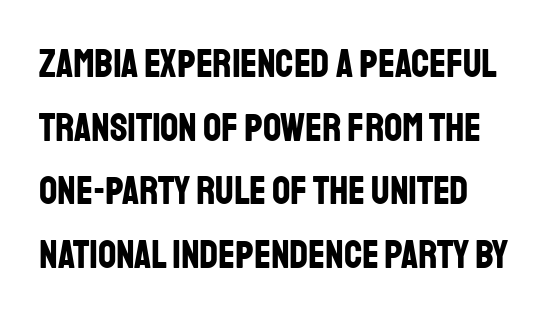
Think of a printed novel: that variable character pitch is what you see here. You could call the tracking neutral — neither tight nor loose. This is sans-serif lettering, the kind often seen on screens and signage. Compared with typical paragraphs, the rows here are spaced about the same. Check under the words: just untouched page. Posture: upright roman.
